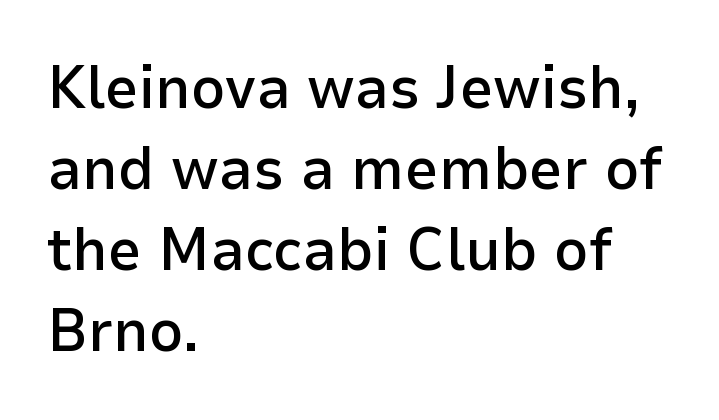
The image shows 60 px semibold sans-serif type, upright; set left-aligned, normal line spacing (1.35x), normal letter spacing, not underlined; low stroke contrast and a medium x-height.
